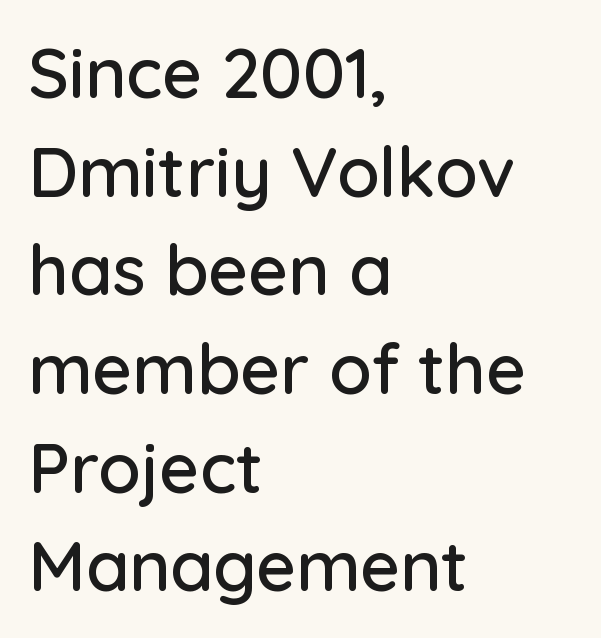
Is the block centered? No — it sits flush against the left margin. Regular leading. Vertical strokes here are truly vertical. This rendering leaves character spacing at its baseline value.
